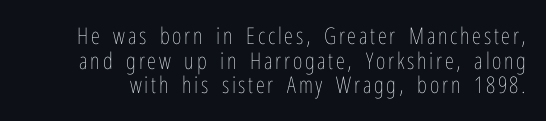
The image shows 23 px text type, upright; set tight line spacing (1.07x), not underlined.
